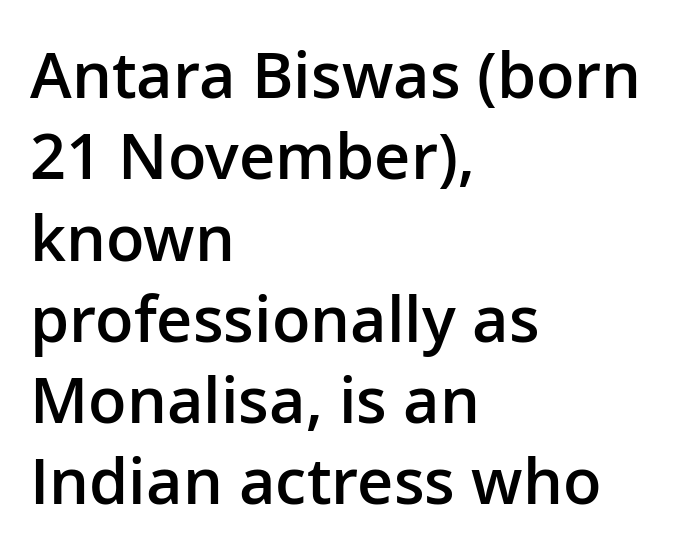
Compared with typical paragraphs, the rows here are spaced about the same. To sum up the face: it is a sans, with no serifs. These lines were composed using upright roman letters. Is the block centered? No — it sits flush against the left margin. The letterforms sit shoulder to shoulder at normal distance.
